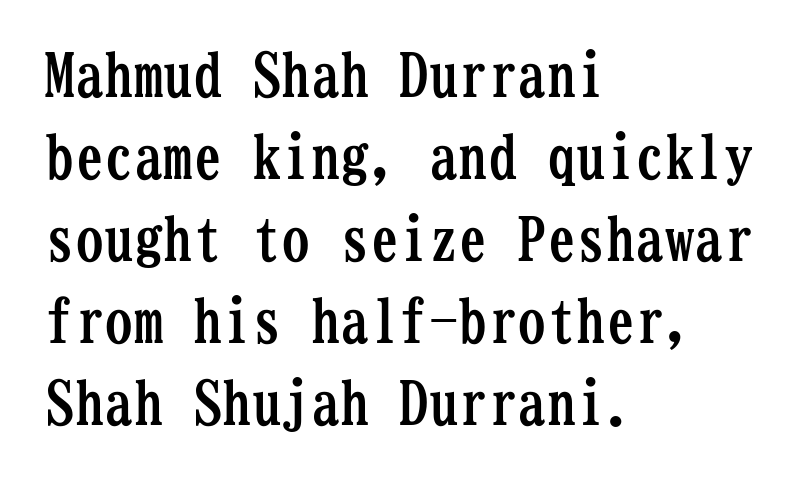
The image shows 59 px semibold, condensed serif type, upright, monospaced; set left-aligned, normal line spacing (1.39x), normal letter spacing, not underlined; low stroke contrast and a medium x-height.
